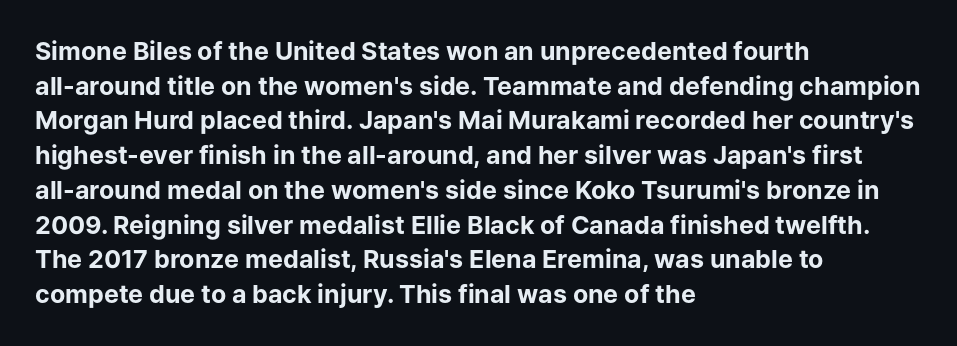
The image shows 25 px bold type, upright; set left-aligned, normal line spacing (1.39x), normal letter spacing, not underlined.
